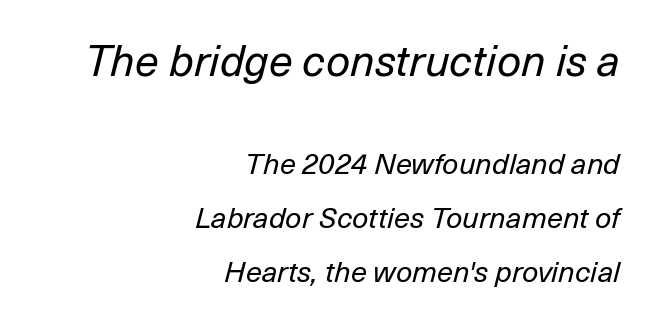
Q: Is the text bold? A: No.
Q: Is the text italic (slanted)? A: Yes, it leans right by about 14 degrees.
Q: Is the text underlined? A: No.
Q: How is the paragraph aligned? A: Right-aligned.
Q: Is the spacing between letters normal or unusually wide? A: Normal.
Q: Which block of text is set in a larger size, the first (top) or the second (bottom)? A: The first (top) one.
Q: Width (condensed, normal, or wide)? A: Normal.
Q: Stroke contrast? A: Low.
Q: x-height? A: Medium.
Q: Monospaced? A: No.
